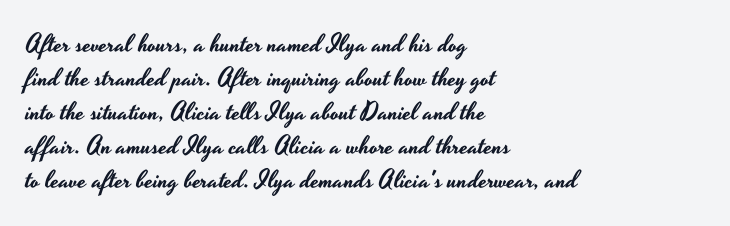
{"underline": "no", "align": "left", "line_spacing": "normal", "line_spacing_ratio": 1.36, "letter_spacing": "normal", "letter_spacing_em": 0.0, "glyph_px": 25}
